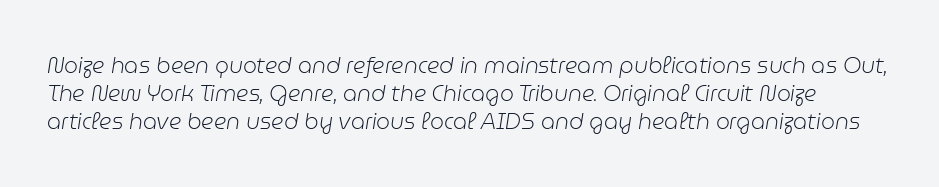
Successive baselines arrive at the customary interval. Anything drawn beneath the words? Only blank space. Spacing between characters is what you'd get straight out of the box. Compared with ordinary roman type, these characters are visibly tilted.
